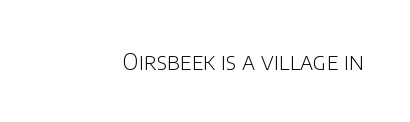
The type is set solid horizontally, with unmodified tracking. Words float on clear page, feet unadorned. A quiet, ordinary-to-light weight characterises the typeface. The type sits square on the baseline with zero lean.
